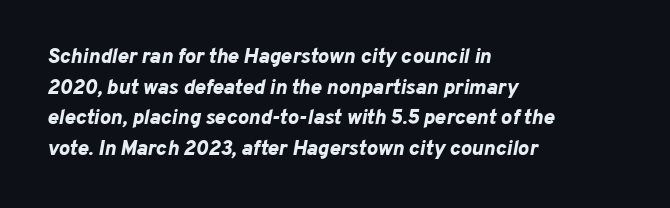
Q: Is the text bold? A: Yes.
Q: Is the text italic (slanted)? A: Yes, it leans right by about 10 degrees.
Q: Is the text underlined? A: No.
Q: How is the paragraph aligned? A: Left-aligned.
Q: Is the spacing between letters normal or unusually wide? A: Normal.
Q: Is the spacing between lines tight, normal or loose? A: Normal.
